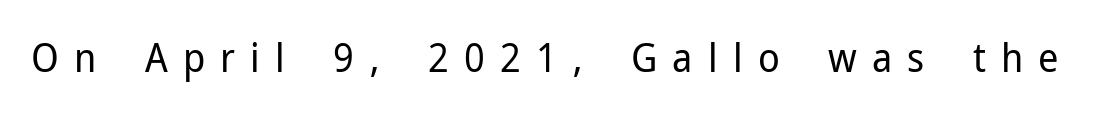
Q: Is the text bold? A: No.
Q: Is the text italic (slanted)? A: No, it is upright.
Q: Is the typeface a serif or a sans-serif typeface? A: Sans-serif.
Q: Is the text underlined? A: No.
Q: Is the spacing between letters normal or unusually wide? A: Unusually wide.
Q: Width (condensed, normal, or wide)? A: Normal.
Q: Stroke contrast? A: Low.
Q: x-height? A: Medium.
Q: Monospaced? A: No.
